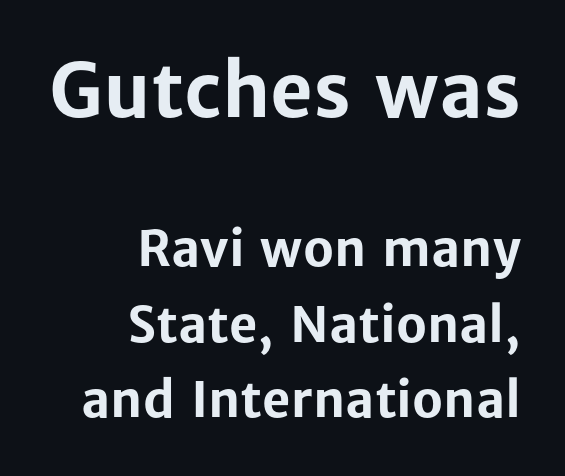
The image shows 74 px bold sans-serif type, upright; set right-aligned, normal line spacing (1.54x), normal letter spacing, not underlined; the first (top) block is 1.51x larger; low stroke contrast and a medium x-height.
